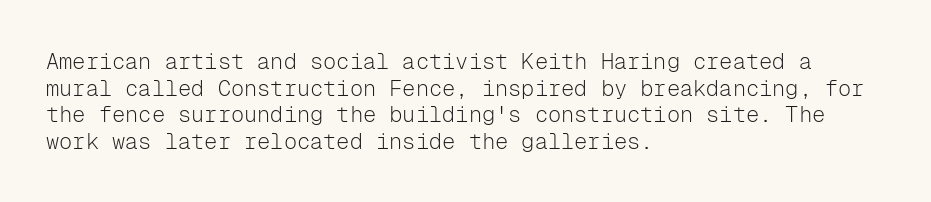
The image shows 22 px text type, upright; set left-aligned, line spacing 1.21x, normal letter spacing, not underlined.
